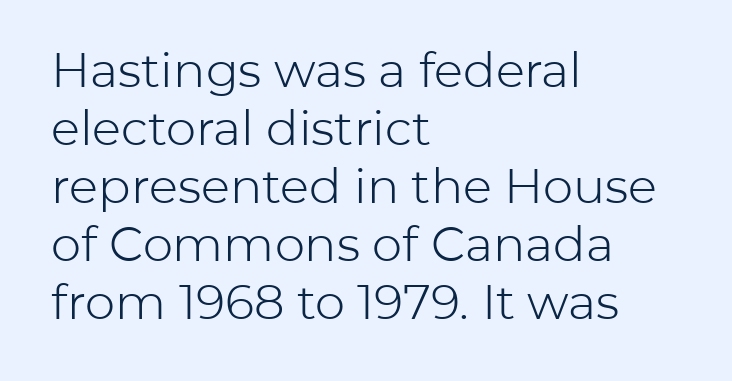
This is roman type, the default non-slanted kind. These lines are set flush left with a ragged right edge. You could not count columns in this text — the font is proportionally spaced. No feet cap the strokes, marking this as sans-serif type.
